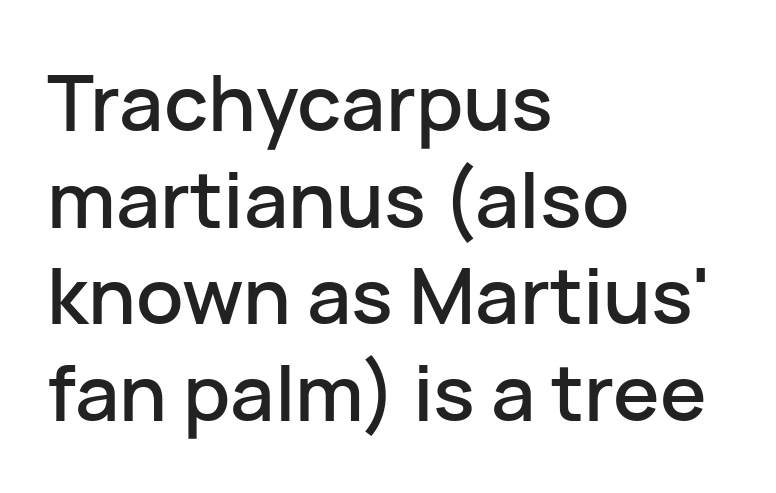
{"serif": "no", "italic": "no", "width": "normal", "stroke_contrast": "low", "x_height": "medium", "monospaced": "no", "underline": "no", "align": "left", "line_spacing_ratio": 1.24, "letter_spacing": "normal", "letter_spacing_em": 0.0, "glyph_px": 78}
